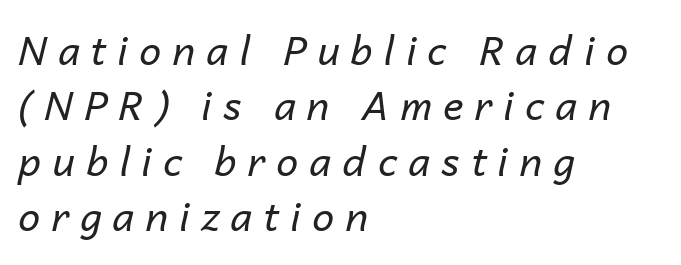
Short note: letters widely spaced. Looks like regular typesetting: each glyph gets only the width it needs. Observe the lean: these are italic letterforms. Unmarked baselines from the first word to the last.
